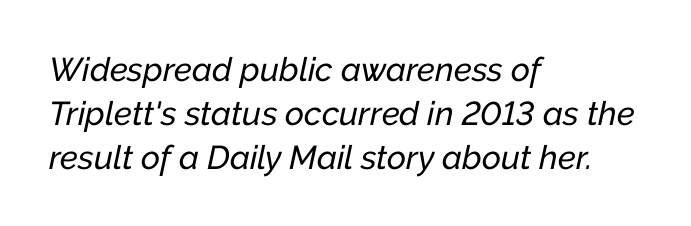
The image shows 33 px text type, italic (leaning right); set left-aligned, normal line spacing (1.33x), normal letter spacing, not underlined; low stroke contrast and a medium x-height.
